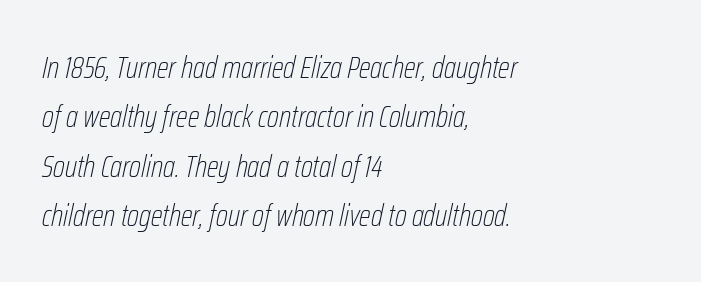
Q: Is the text bold? A: No.
Q: Is the text italic (slanted)? A: Yes, it leans right by about 12 degrees.
Q: Is the text underlined? A: No.
Q: How is the paragraph aligned? A: Left-aligned.
Q: Is the spacing between letters normal or unusually wide? A: Normal.
Q: Is the spacing between lines tight, normal or loose? A: Normal.
Q: Width (condensed, normal, or wide)? A: Condensed.
Q: Stroke contrast? A: Low.
Q: x-height? A: Medium.
Q: Monospaced? A: No.
